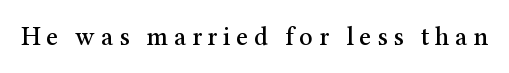
If you drew a line through each stem, it would be perfectly vertical. Inter-character spacing is expanded well beyond the font's built-in metrics. Each row of text sits above clean, open space.
